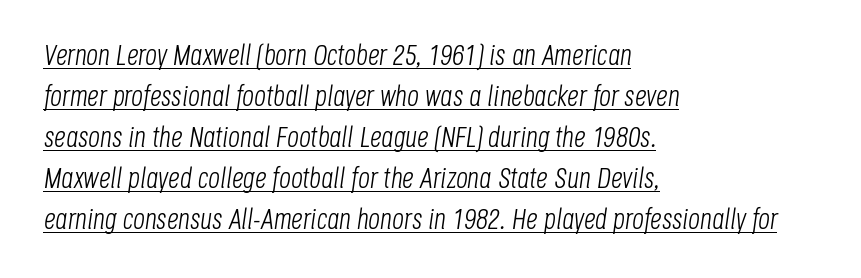
Letters have the restrained weight of plain body copy at most. This is oblique type, the kind used for emphasis or titles. The rendering uses natural spacing where letterforms have individual widths. The passage shown is underscored from start to finish.
